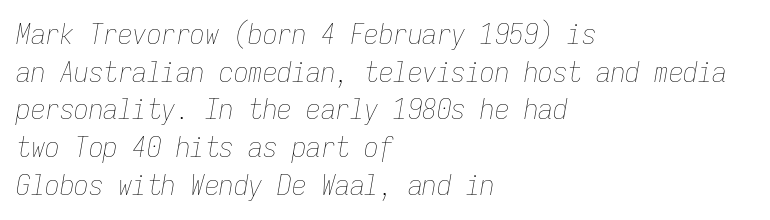
The image shows 29 px thin, condensed type, italic (leaning right), monospaced; set left-aligned, normal line spacing (1.3x), normal letter spacing, not underlined; low stroke contrast and a medium x-height.
